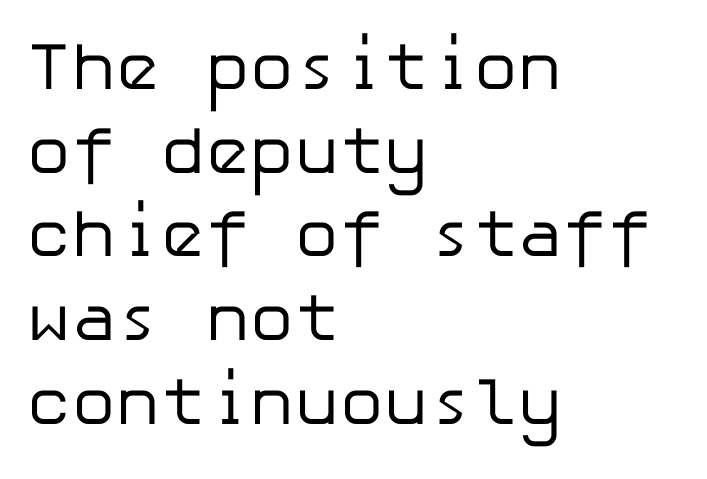
In terms of leading, this rendering sits right in the middle. A typesetter would call this zero additional tracking. One-word summary of the alignment: left. In terms of letterform style, serifs are entirely absent. Rendered with straight, roman letterforms. The passage shown is not bold in any degree.
